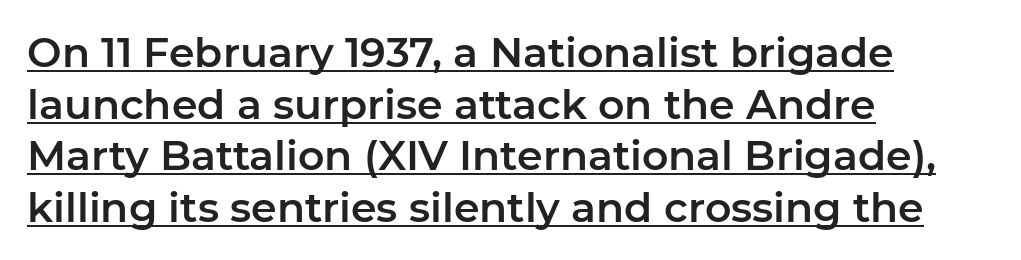
{"serif": "no", "italic": "no", "width": "normal", "stroke_contrast": "low", "x_height": "medium", "monospaced": "no", "underline": "yes", "align": "left", "line_spacing": "normal", "line_spacing_ratio": 1.26, "letter_spacing": "normal", "letter_spacing_em": 0.0, "glyph_px": 41}
